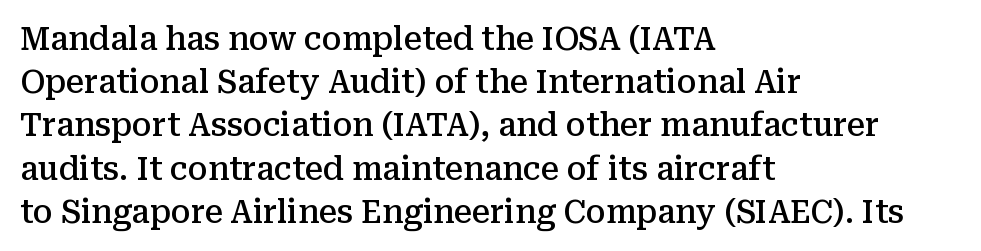
A typesetter would call this leading conventional body-copy spacing. Spacing verdict: proportional, widths tailored to each character. Descenders are the only things crossing below the line. Leftover space on each line is placed entirely after the last word. The type sits square on the baseline with zero lean. These lines are composed in type with serifs.
